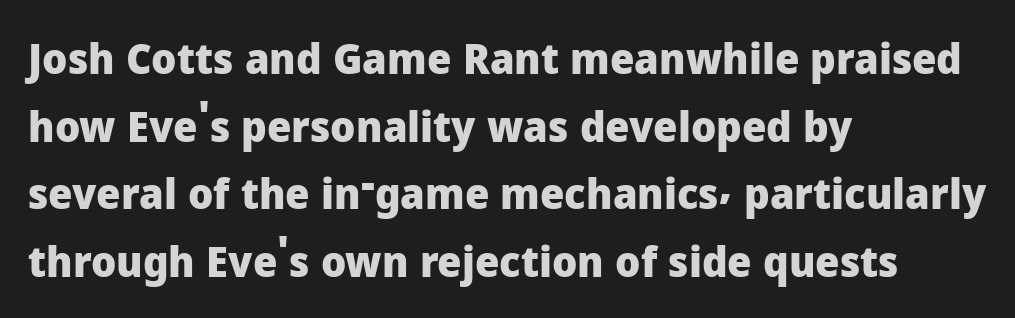
The image shows 43 px heavy sans-serif type, upright; set left-aligned, normal line spacing (1.57x), normal letter spacing, not underlined; low stroke contrast and a medium x-height.
